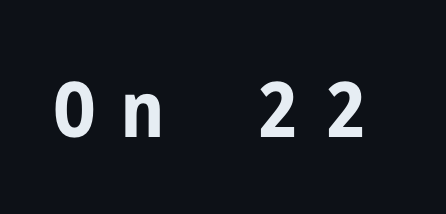
The image shows 77 px bold, condensed sans-serif type, upright; set unusually wide letter spacing (+0.35 em), not underlined; low stroke contrast and a medium x-height.
